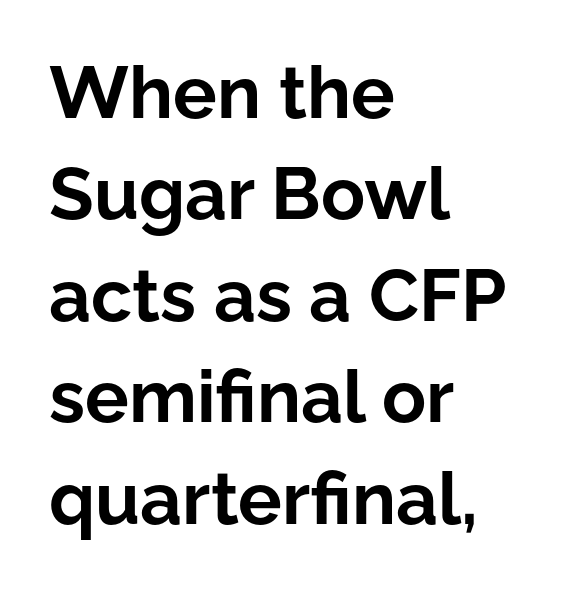
These lines are set flush left with a ragged right edge. Characters remain perfectly vertical along every line. Compared with typical paragraphs, the rows here are spaced about the same. I'd describe the lettering as bold — thick and assertive. Tracking here is standard; glyphs follow each other at the usual distance. The gap between lines stays unmarked.
